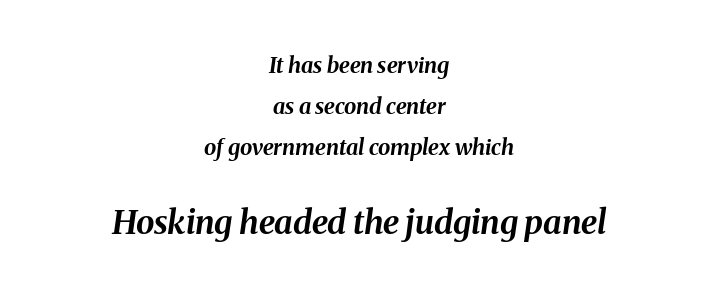
{"italic": "yes", "lean": "right", "slant_degrees": 8, "bold": "yes", "weight": "bold", "width": "normal", "stroke_contrast": "medium", "x_height": "medium", "monospaced": "no", "underline": "no", "align": "center", "line_spacing_ratio": 1.87, "letter_spacing": "normal", "letter_spacing_em": 0.0, "larger_block": "second", "size_ratio": 1.5, "glyph_px": 33}
